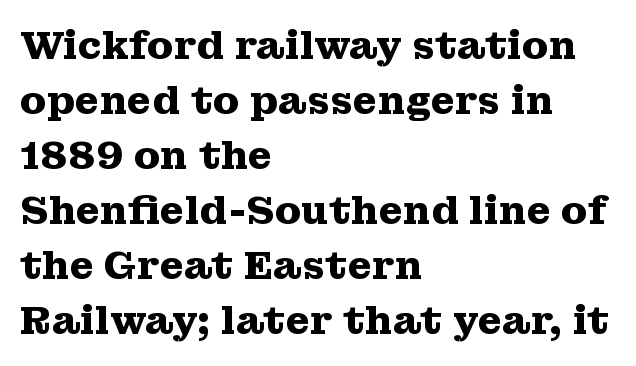
{"serif": "yes", "italic": "no", "bold": "yes", "weight": "heavy", "width": "wide", "stroke_contrast": "medium", "x_height": "medium", "monospaced": "no", "underline": "no", "align": "left", "line_spacing": "normal", "line_spacing_ratio": 1.41, "letter_spacing": "normal", "letter_spacing_em": 0.0, "glyph_px": 39}
